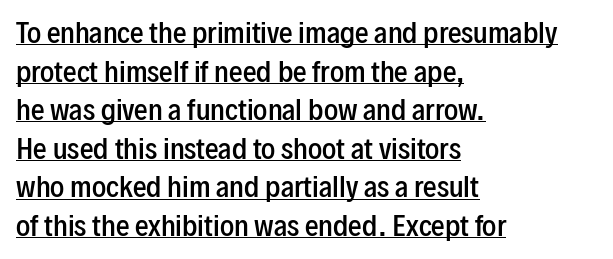
The image shows 27 px text type, upright; set left-aligned, normal line spacing (1.43x), normal letter spacing, underlined.
